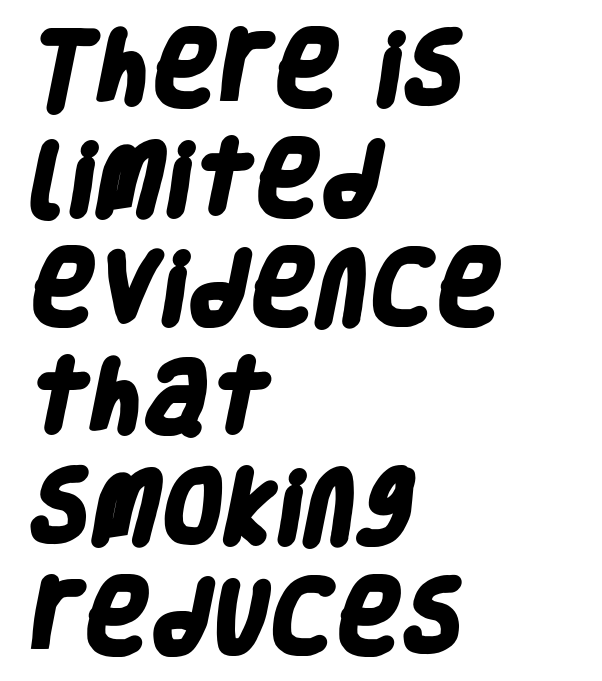
{"serif": "no", "bold": "yes", "weight": "heavy", "width": "condensed", "stroke_contrast": "low", "x_height": "large", "monospaced": "no", "underline": "no", "align": "left", "line_spacing": "normal", "line_spacing_ratio": 1.37, "letter_spacing": "normal", "letter_spacing_em": 0.0, "glyph_px": 80}
